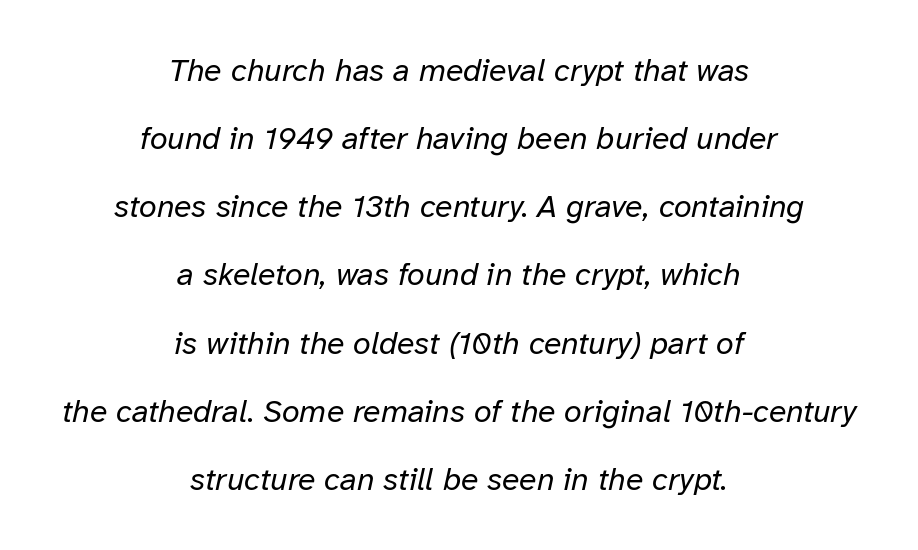
Q: Is the text bold? A: No.
Q: Is the text italic (slanted)? A: Yes, it leans right by about 12 degrees.
Q: Is the text underlined? A: No.
Q: How is the paragraph aligned? A: Centered.
Q: Is the spacing between letters normal or unusually wide? A: Normal.
Q: Is the spacing between lines tight, normal or loose? A: Loose.
Q: Width (condensed, normal, or wide)? A: Normal.
Q: Stroke contrast? A: Low.
Q: x-height? A: Medium.
Q: Monospaced? A: No.
